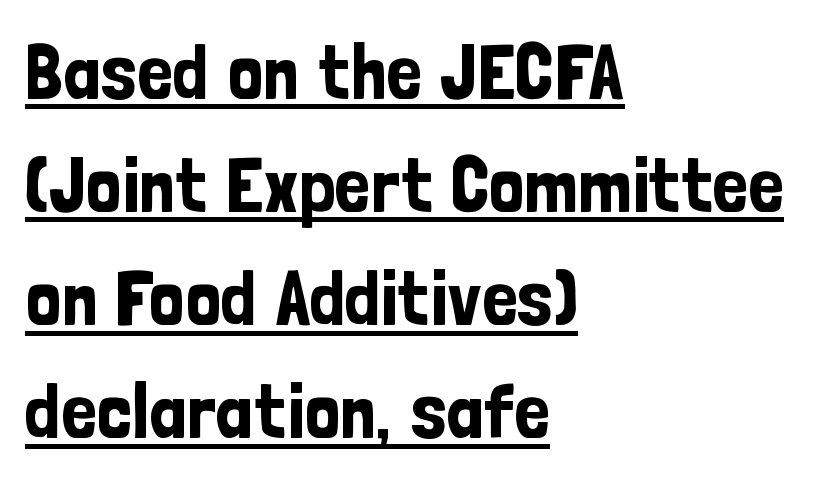
Q: Is the text italic (slanted)? A: No, it is upright.
Q: Is the typeface a serif or a sans-serif typeface? A: Sans-serif.
Q: Is the text underlined? A: Yes.
Q: How is the paragraph aligned? A: Left-aligned.
Q: Is the spacing between letters normal or unusually wide? A: Normal.
Q: Is the spacing between lines tight, normal or loose? A: Normal.
Q: Width (condensed, normal, or wide)? A: Condensed.
Q: Stroke contrast? A: Low.
Q: x-height? A: Medium.
Q: Monospaced? A: No.
